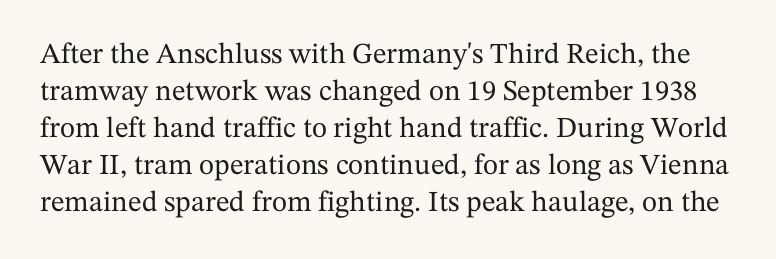
Q: Is the text italic (slanted)? A: No, it is upright.
Q: Is the typeface a serif or a sans-serif typeface? A: Serif.
Q: Is the text underlined? A: No.
Q: Is the spacing between letters normal or unusually wide? A: Normal.
Q: Is the spacing between lines tight, normal or loose? A: Normal.
Q: Width (condensed, normal, or wide)? A: Normal.
Q: Stroke contrast? A: Medium.
Q: x-height? A: Medium.
Q: Monospaced? A: No.
